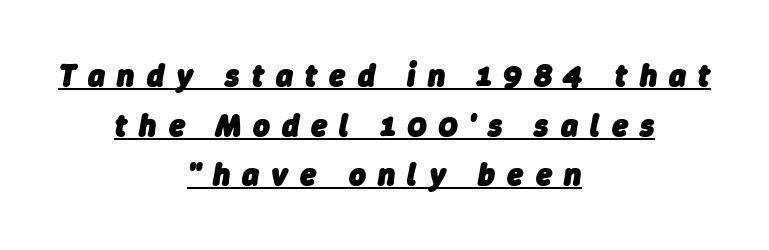
Q: Is the text bold? A: Yes.
Q: Is the text italic (slanted)? A: Yes, it leans right by about 9 degrees.
Q: Is the text underlined? A: Yes.
Q: How is the paragraph aligned? A: Centered.
Q: Is the spacing between letters normal or unusually wide? A: Unusually wide.
Q: Is the spacing between lines tight, normal or loose? A: Normal.
Q: Width (condensed, normal, or wide)? A: Normal.
Q: Stroke contrast? A: Low.
Q: x-height? A: Medium.
Q: Monospaced? A: No.
